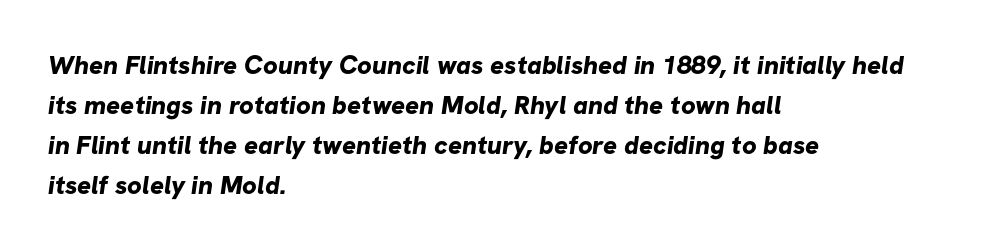
Between one letter and the next there's only the usual sliver of space. Students, observe: this is what conventionally led text looks like. The strokes are fattened all the way to bold. The text block is weighted toward the left margin, trailing off unevenly rightward. The area under the type is left untouched.
